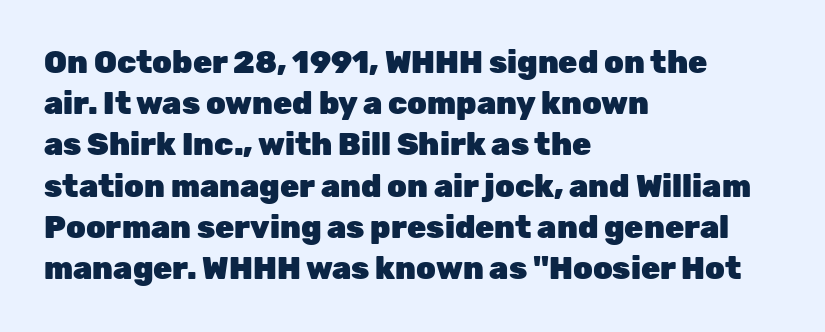
Q: Is the text bold? A: Yes.
Q: Is the text italic (slanted)? A: No, it is upright.
Q: Is the typeface a serif or a sans-serif typeface? A: Sans-serif.
Q: Is the text underlined? A: No.
Q: How is the paragraph aligned? A: Left-aligned.
Q: Is the spacing between letters normal or unusually wide? A: Normal.
Q: Is the spacing between lines tight, normal or loose? A: Normal.
Q: Width (condensed, normal, or wide)? A: Normal.
Q: Stroke contrast? A: Low.
Q: x-height? A: Medium.
Q: Monospaced? A: No.
